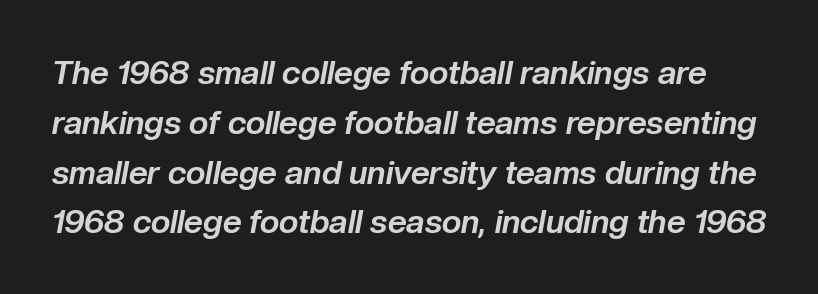
{"italic": "yes", "lean": "right", "slant_degrees": 10, "bold": "yes", "weight": "bold", "width": "normal", "stroke_contrast": "low", "x_height": "medium", "monospaced": "no", "underline": "no", "line_spacing": "normal", "line_spacing_ratio": 1.51, "letter_spacing": "normal", "letter_spacing_em": 0.0, "glyph_px": 33}
